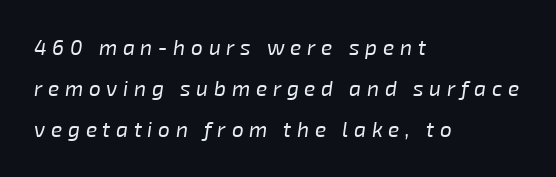
Q: Is the text bold? A: No.
Q: Is the text italic (slanted)? A: Yes, it leans right by about 8 degrees.
Q: Is the text underlined? A: No.
Q: How is the paragraph aligned? A: Left-aligned.
Q: Is the spacing between letters normal or unusually wide? A: Unusually wide.
Q: Is the spacing between lines tight, normal or loose? A: Loose.
